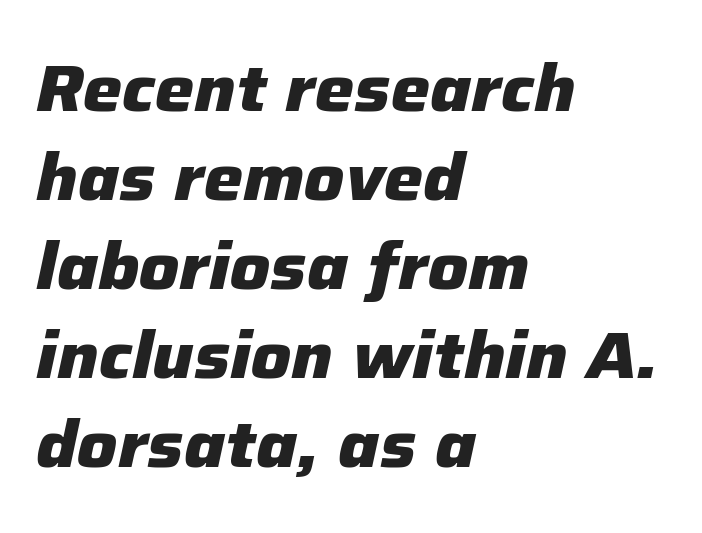
Q: Is the text bold? A: Yes.
Q: Is the text italic (slanted)? A: Yes, it leans right by about 12 degrees.
Q: Is the text underlined? A: No.
Q: How is the paragraph aligned? A: Left-aligned.
Q: Is the spacing between letters normal or unusually wide? A: Normal.
Q: Is the spacing between lines tight, normal or loose? A: Normal.
Q: Width (condensed, normal, or wide)? A: Normal.
Q: Stroke contrast? A: Low.
Q: x-height? A: Medium.
Q: Monospaced? A: No.
